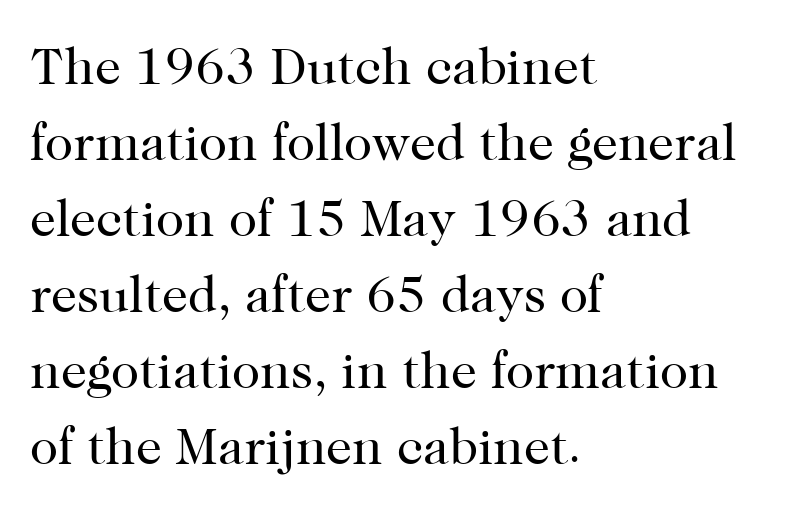
The image shows 52 px regular-weight serif type, upright; set left-aligned, normal line spacing (1.46x), normal letter spacing, not underlined; high stroke contrast and a medium x-height.
